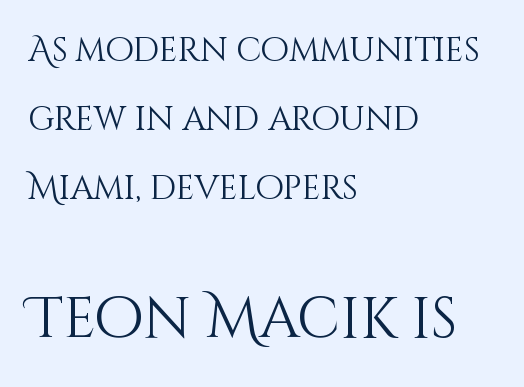
The image shows 57 px light type, upright; set left-aligned, loose line spacing (2.09x), normal letter spacing, not underlined; the second (bottom) block is 1.73x larger; medium stroke contrast and a large x-height.
